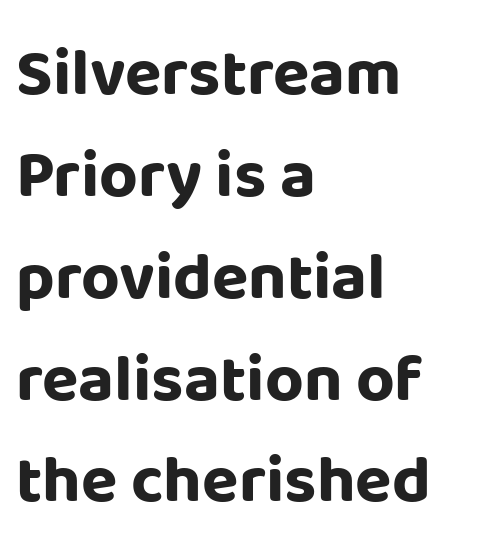
{"serif": "no", "italic": "no", "bold": "yes", "weight": "bold", "width": "normal", "stroke_contrast": "low", "x_height": "large", "monospaced": "no", "underline": "no", "align": "left", "line_spacing": "normal", "line_spacing_ratio": 1.52, "letter_spacing": "normal", "letter_spacing_em": 0.0, "glyph_px": 67}
